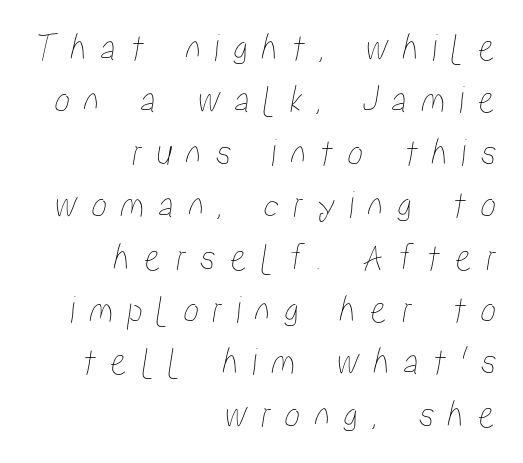
The image shows 40 px condensed type; set right-aligned, normal line spacing (1.31x), unusually wide letter spacing (+0.34 em), not underlined; low stroke contrast and a medium x-height.
